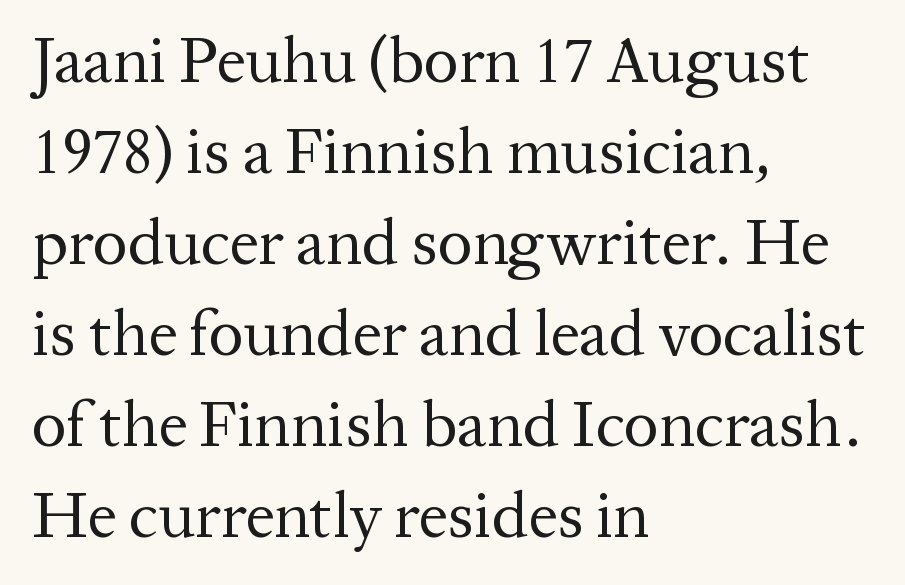
Each letter's strokes conclude with small projecting serifs. Tracking here is standard; glyphs follow each other at the usual distance. Descender tails drop into unmarked territory. The typesetter chose a ragged-right arrangement here. Nothing heavy about these letters — not bold at all.
